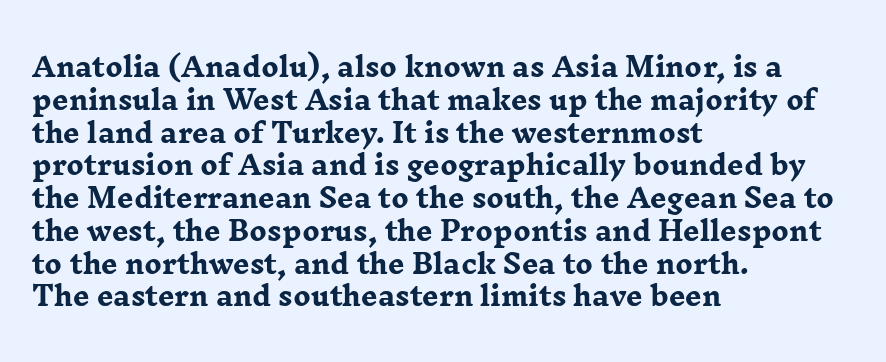
Reading down the column, the eye jumps a familiar distance to each next line. The passage shown is not underscored anywhere. Its strokes are broad and dark, the hallmark of bold type. Quick note: not italic, upright. Observe the ordinary spacing: letters are neighbours, not strangers. Line beginnings align vertically; line endings do not.
